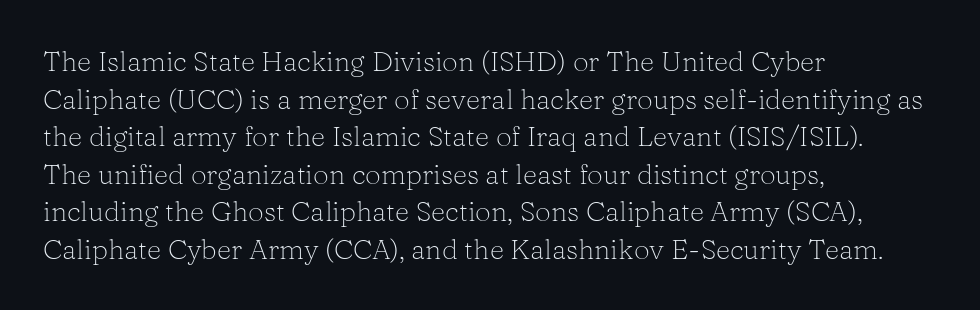
Type without underlining. Posture: straight, roman, zero tilt. Stroke mass is kept to a normal reading level or below. Regarding serifs, this sample has them. The type is set solid horizontally, with unmodified tracking. Character widths vary here, with narrow letters taking less room than wide ones.
